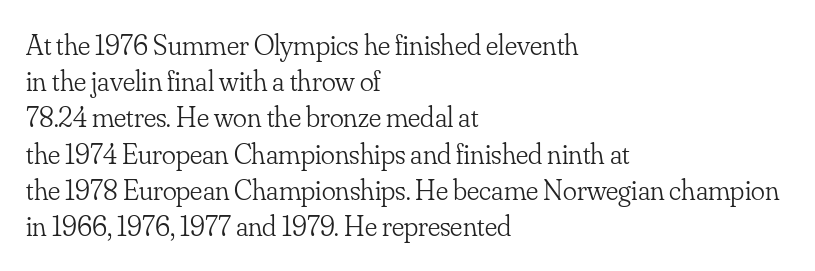
The image shows 29 px light serif type, upright; set left-aligned, normal line spacing (1.25x), normal letter spacing, not underlined; low stroke contrast and a small x-height.
